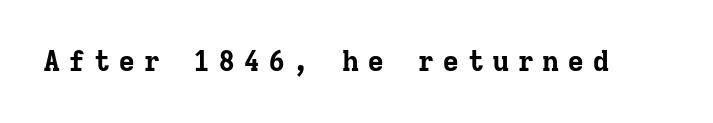
{"serif": "yes", "italic": "no", "bold": "yes", "weight": "bold", "width": "normal", "stroke_contrast": "low", "x_height": "medium", "monospaced": "yes", "underline": "no", "letter_spacing": "wide", "letter_spacing_em": 0.26, "glyph_px": 29}
